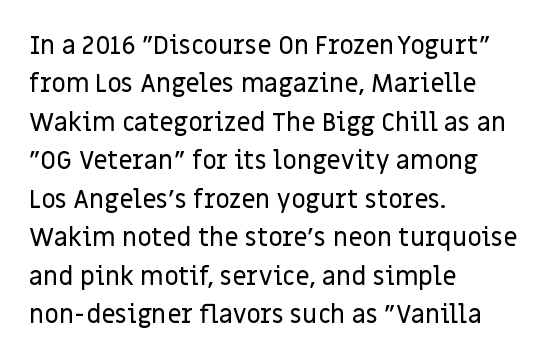
Q: Is the text italic (slanted)? A: No, it is upright.
Q: Is the text underlined? A: No.
Q: How is the paragraph aligned? A: Left-aligned.
Q: Is the spacing between letters normal or unusually wide? A: Normal.
Q: Is the spacing between lines tight, normal or loose? A: Normal.
